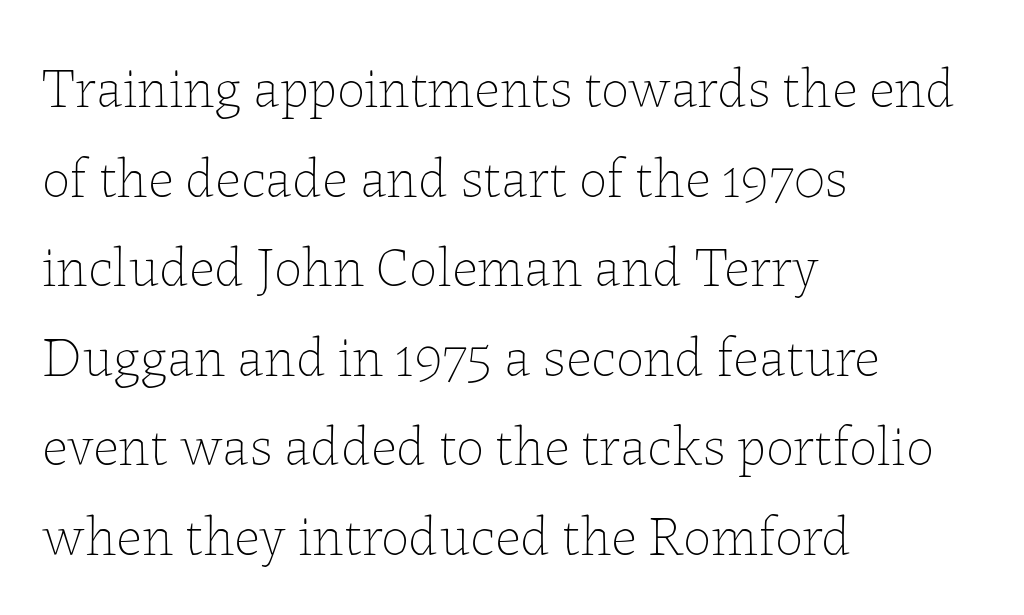
Q: Is the text bold? A: No.
Q: Is the text italic (slanted)? A: No, it is upright.
Q: Is the text underlined? A: No.
Q: How is the paragraph aligned? A: Left-aligned.
Q: Is the spacing between letters normal or unusually wide? A: Normal.
Q: Is the spacing between lines tight, normal or loose? A: Normal.
Q: Width (condensed, normal, or wide)? A: Normal.
Q: Stroke contrast? A: Low.
Q: x-height? A: Medium.
Q: Monospaced? A: No.
